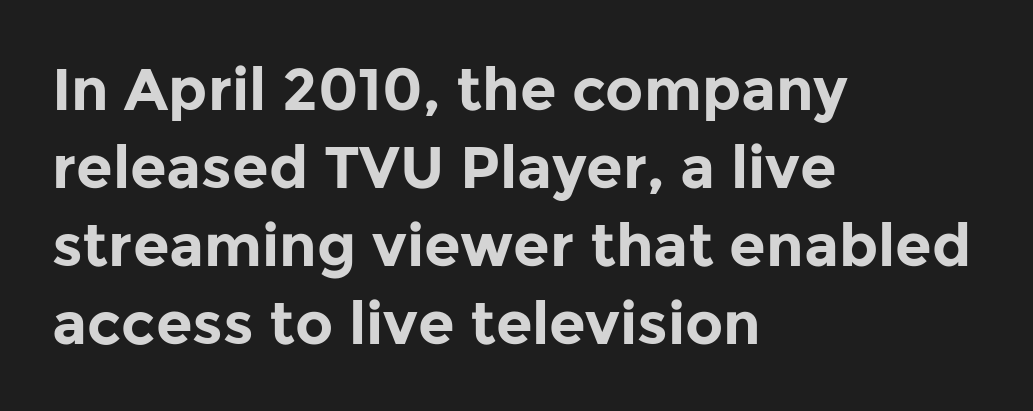
The face used here is proportionally spaced, like ordinary book or web type. The tracking reads as untouched default to a designer's eye. Rows of type keep a routine distance in the vertical direction. The typesetting leans heavy: a genuine bold. Rendered with straight, roman letterforms.
